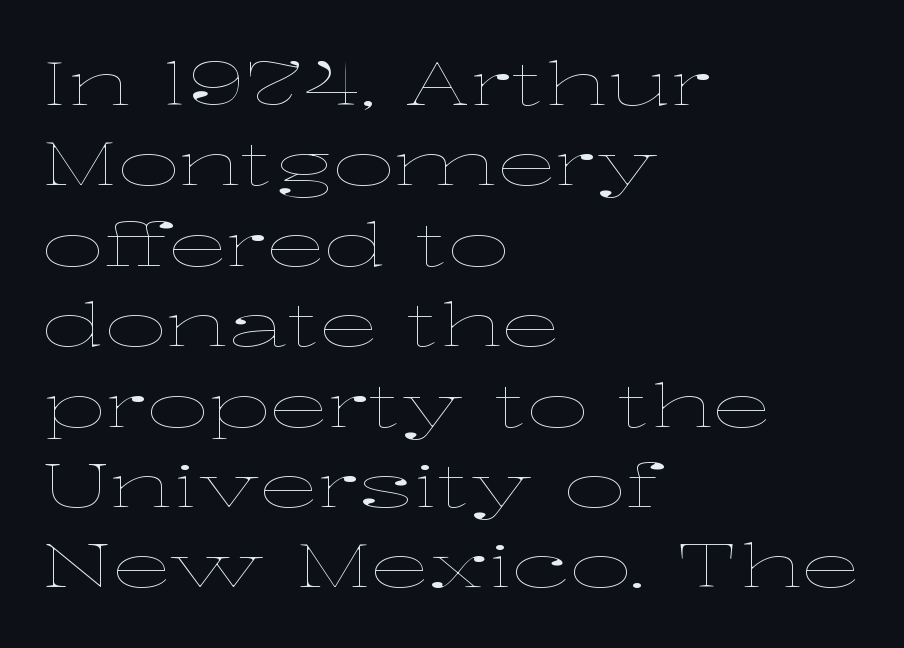
{"italic": "no", "bold": "no", "weight": "thin", "width": "wide", "stroke_contrast": "low", "x_height": "medium", "monospaced": "no", "underline": "no", "align": "left", "line_spacing": "normal", "line_spacing_ratio": 1.34, "letter_spacing": "normal", "letter_spacing_em": 0.0, "glyph_px": 60}
